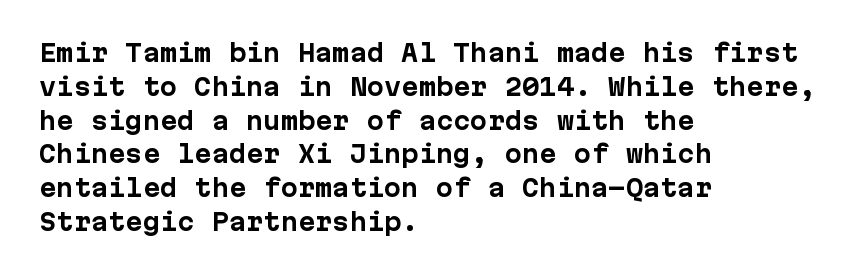
Bold? Absolutely — the strokes are thick and heavy. The setting favours the left margin, as ordinary paragraphs usually do. The font's upright variant was chosen for this text. A bare baseline throughout the passage. Vertical spacing — default.
